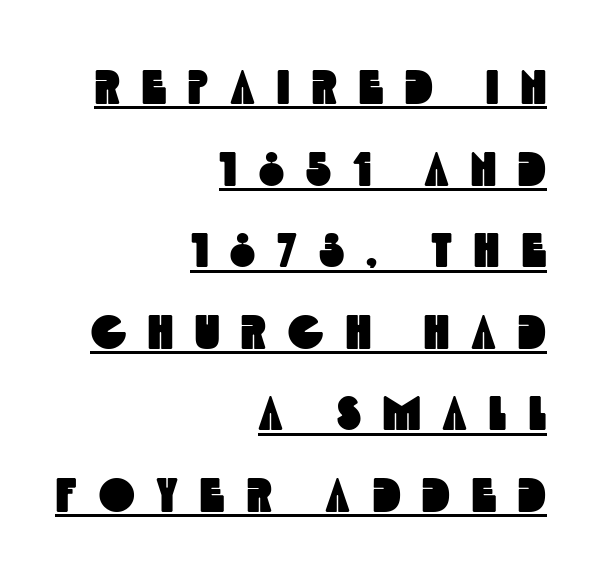
The image shows 48 px condensed sans-serif type; set right-aligned, normal line spacing (1.7x), unusually wide letter spacing (+0.46 em), underlined; a large x-height.
